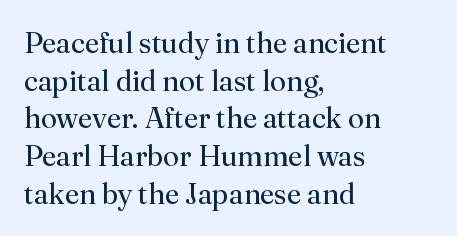
{"serif": "yes", "italic": "no", "bold": "no", "weight": "regular", "width": "normal", "stroke_contrast": "medium", "x_height": "small", "monospaced": "no", "underline": "no", "align": "left", "line_spacing": "normal", "line_spacing_ratio": 1.3, "letter_spacing": "normal", "letter_spacing_em": 0.0, "glyph_px": 29}
